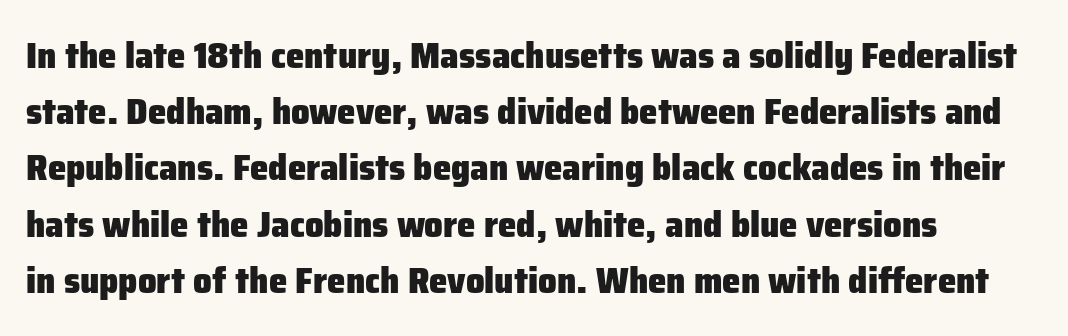
Tall strokes in this sample are plumb rather than angled. Is the block centered? No — it sits flush against the left margin. Note the varied advance widths — an 'i' is clearly narrower than an 'm'. Is this a sans? Yes — the strokes have no serifs. Vertically, the passage feels balanced, rows spaced as you'd expect.
